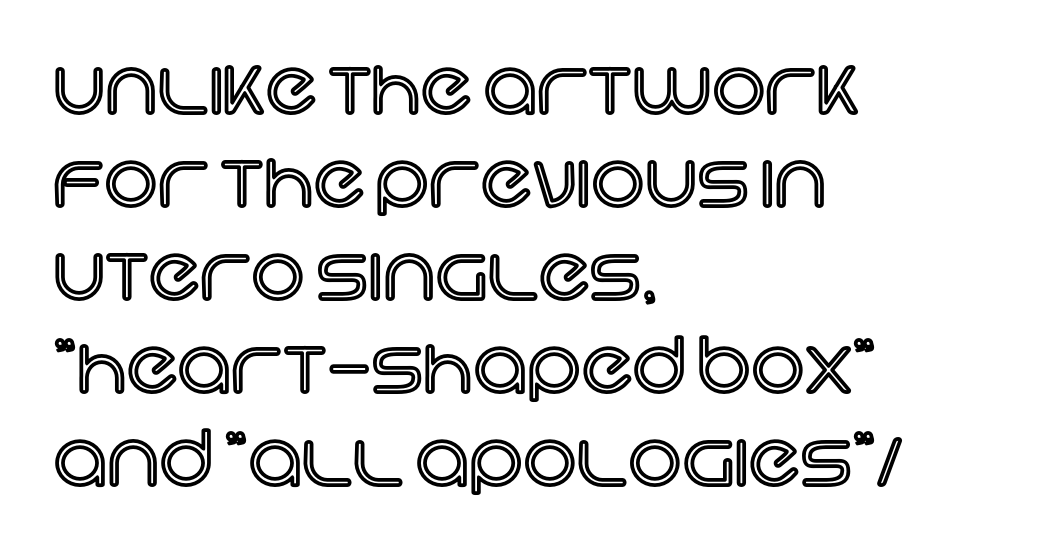
{"italic": "no", "width": "normal", "x_height": "large", "monospaced": "no", "underline": "no", "align": "left", "line_spacing_ratio": 1.24, "letter_spacing": "normal", "letter_spacing_em": 0.0, "glyph_px": 75}
